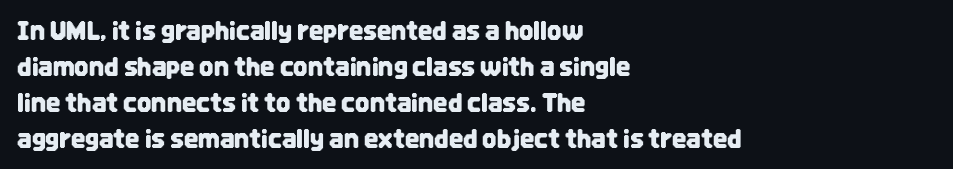
Vertically, the passage feels balanced, rows spaced as you'd expect. Every character sits straight up, as roman type does. A typesetter would call this zero additional tracking. Each line starts at the same left margin while the right side varies. Descenders are the only things crossing below the line.
